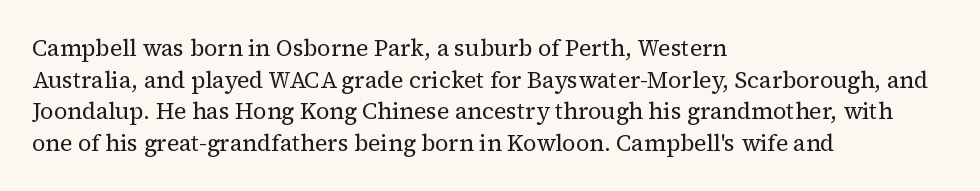
The image shows 23 px text type, upright; set left-aligned, normal line spacing (1.37x), normal letter spacing, not underlined.
